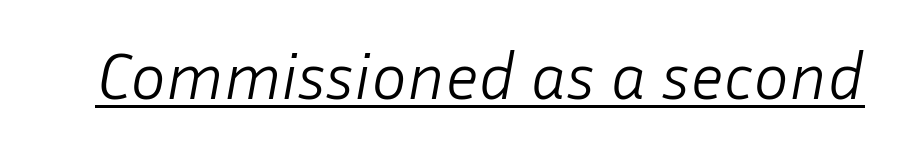
The image shows 67 px light type, italic (leaning right); set normal letter spacing, underlined; low stroke contrast and a medium x-height.
